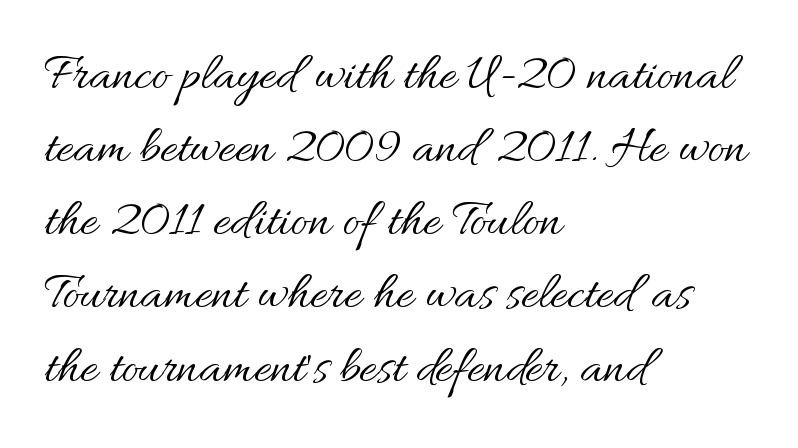
The image shows 53 px regular-weight type; set left-aligned, normal line spacing (1.38x), normal letter spacing, not underlined; medium stroke contrast and a small x-height.
